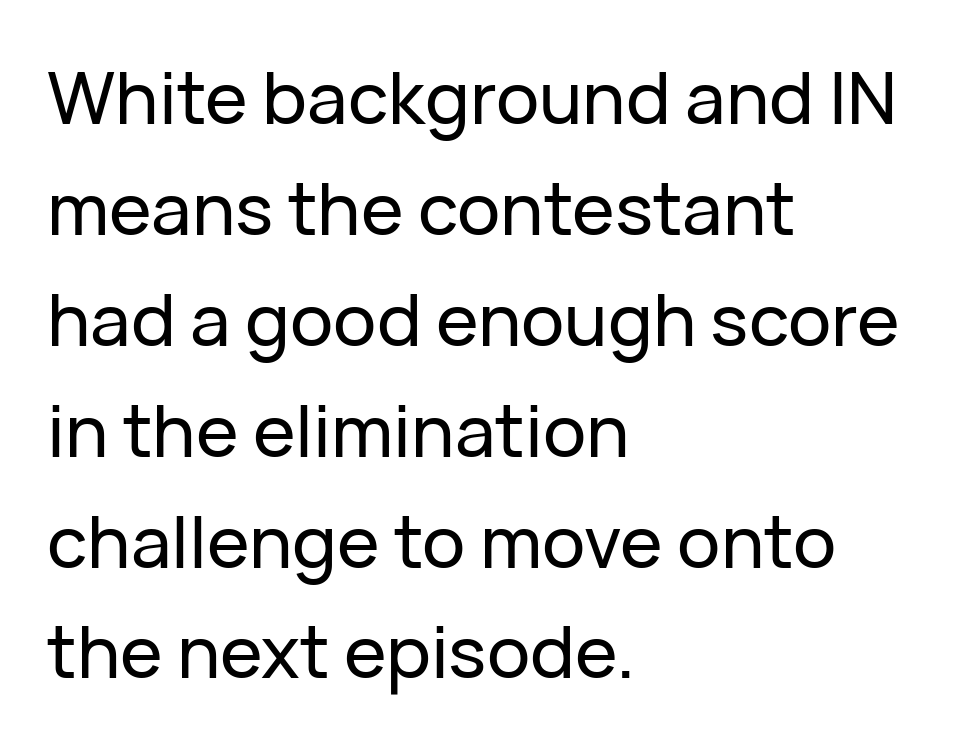
These lines were composed using upright roman letters. A normal amount of white space separates one row of letters from the next. This sample uses plain, unmodified letter spacing. Grotesque or geometric, the face here clearly has no serifs. The setting favours the left margin, as ordinary paragraphs usually do.
